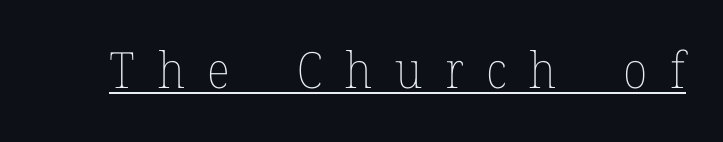
{"italic": "no", "bold": "no", "weight": "thin", "width": "normal", "stroke_contrast": "low", "x_height": "medium", "monospaced": "no", "underline": "yes", "letter_spacing": "wide", "letter_spacing_em": 0.45, "glyph_px": 50}
